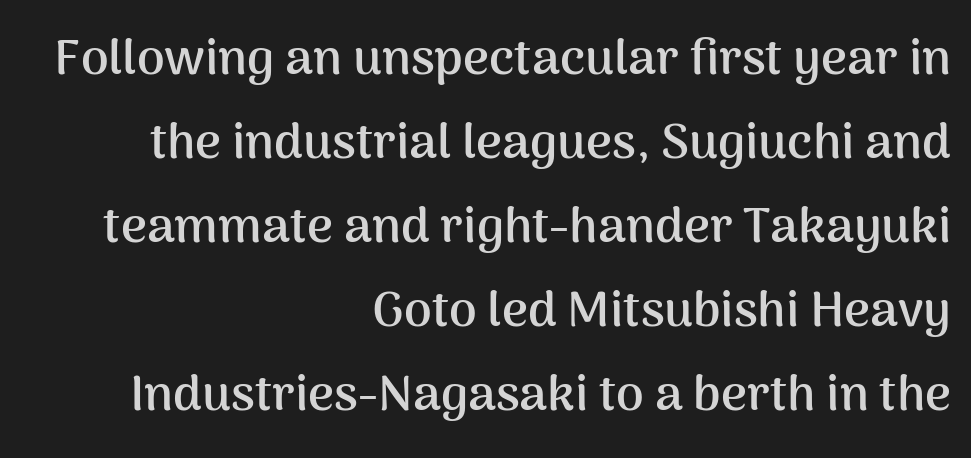
The paragraph has a hard right edge and a soft left edge. Ordinary non-slanted type is in use. These lines sit exactly where default settings would place them. Each letter keeps its own natural width here, so spacing adapts to shape.
